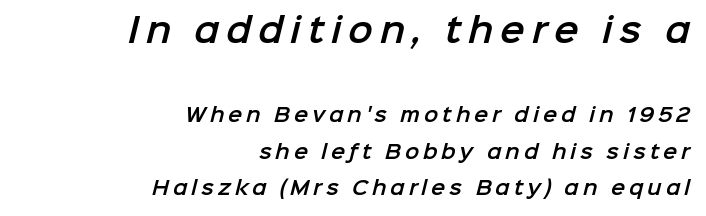
Q: Is the typeface a serif or a sans-serif typeface? A: Sans-serif.
Q: Is the text underlined? A: No.
Q: How is the paragraph aligned? A: Right-aligned.
Q: Is the spacing between letters normal or unusually wide? A: Unusually wide.
Q: Is the spacing between lines tight, normal or loose? A: Loose.
Q: Which block of text is set in a larger size, the first (top) or the second (bottom)? A: The first (top) one.
Q: Width (condensed, normal, or wide)? A: Normal.
Q: Stroke contrast? A: Low.
Q: x-height? A: Medium.
Q: Monospaced? A: No.
